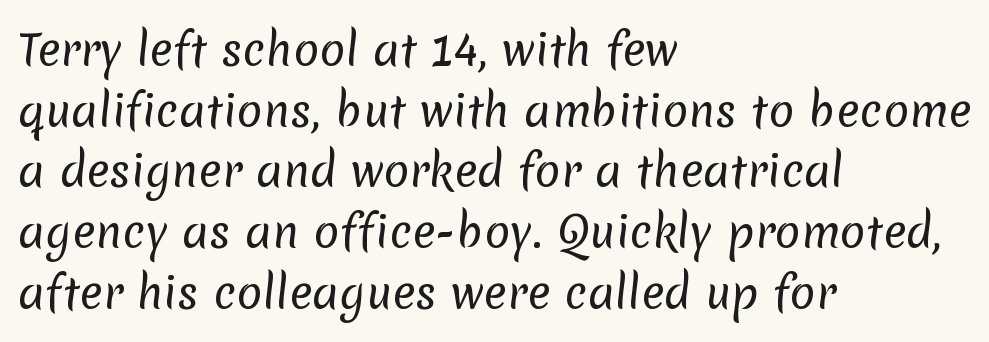
{"serif": "no", "bold": "no", "weight": "regular", "width": "normal", "stroke_contrast": "low", "x_height": "medium", "monospaced": "no", "underline": "no", "align": "left", "line_spacing": "normal", "line_spacing_ratio": 1.41, "letter_spacing": "normal", "letter_spacing_em": 0.0, "glyph_px": 43}
